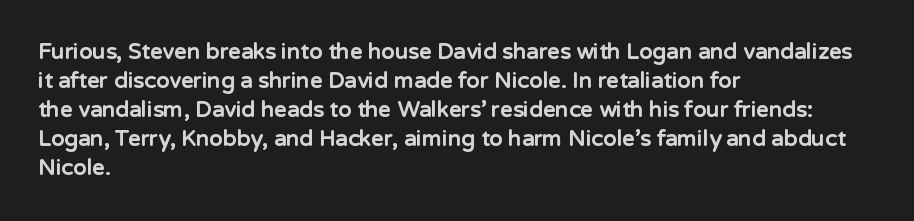
I'd describe the lettering as bold — thick and assertive. Line starts are locked; line ends wander. Nope, not italic — everything's standing straight. Only glyphs here, with clear space below each row.
